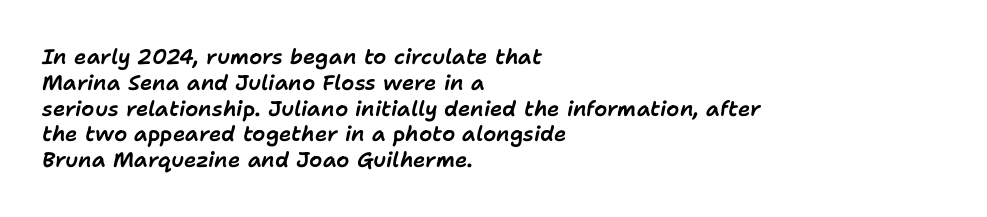
{"italic": "yes", "lean": "right", "slant_degrees": 11, "underline": "no", "align": "left", "line_spacing_ratio": 1.23, "letter_spacing": "normal", "letter_spacing_em": 0.0, "glyph_px": 21}
